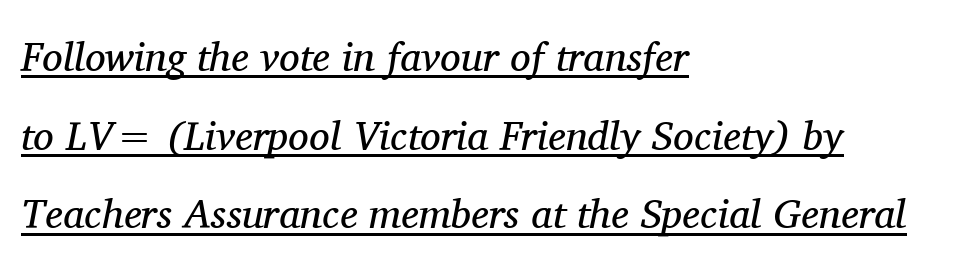
{"serif": "yes", "italic": "yes", "lean": "right", "slant_degrees": 11, "bold": "no", "weight": "regular", "width": "normal", "stroke_contrast": "medium", "x_height": "medium", "monospaced": "no", "underline": "yes", "align": "left", "line_spacing": "loose", "line_spacing_ratio": 1.92, "letter_spacing": "normal", "letter_spacing_em": 0.0, "glyph_px": 41}
